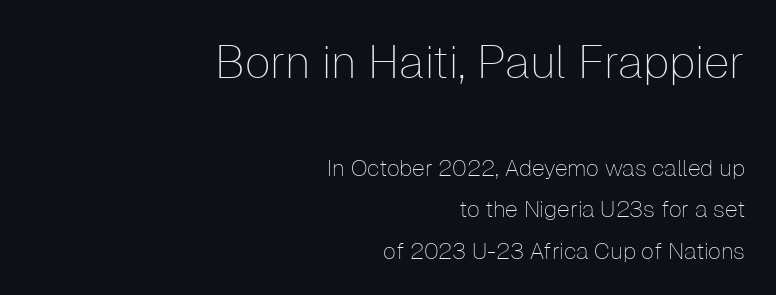
{"serif": "no", "italic": "no", "bold": "no", "weight": "thin", "width": "normal", "stroke_contrast": "low", "x_height": "medium", "monospaced": "no", "underline": "no", "align": "right", "line_spacing_ratio": 1.82, "letter_spacing": "normal", "letter_spacing_em": 0.0, "larger_block": "first", "size_ratio": 2.0, "glyph_px": 46}
